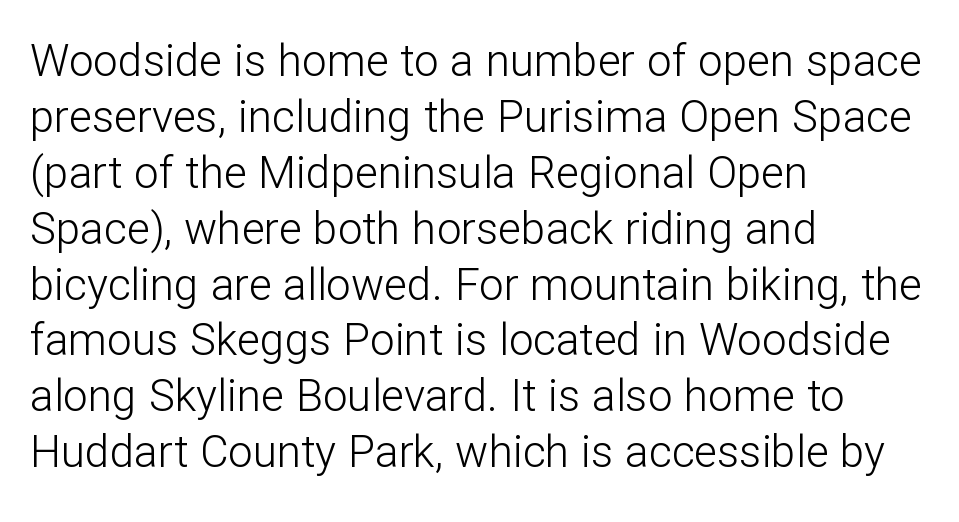
The image shows 44 px light sans-serif type, upright; set left-aligned, normal line spacing (1.27x), normal letter spacing, not underlined; low stroke contrast and a medium x-height.
